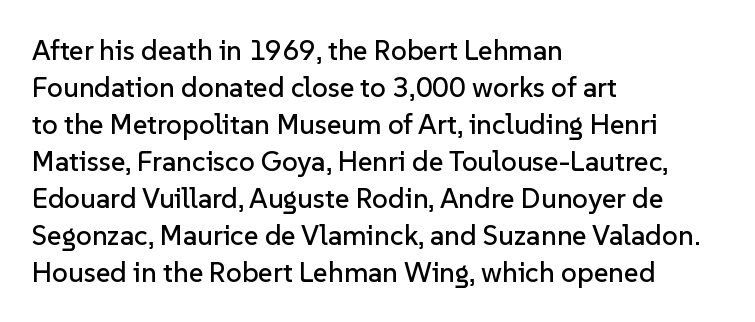
The image shows 28 px sans-serif type, upright; set left-aligned, normal line spacing (1.32x), normal letter spacing, not underlined; low stroke contrast and a medium x-height.
